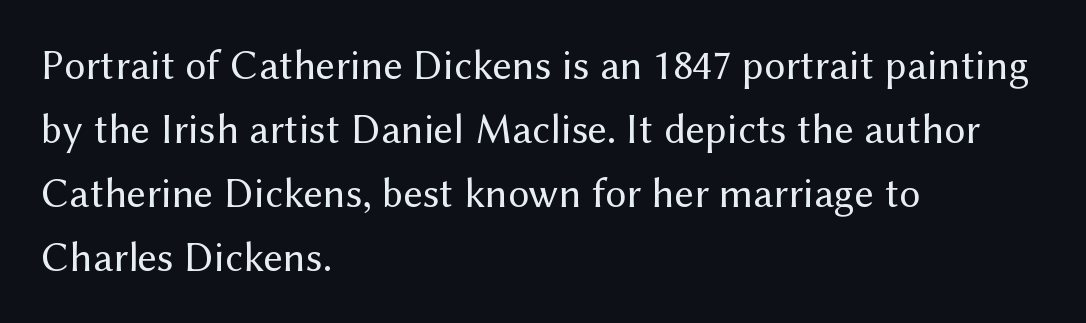
Vertical stems look standard width or narrower in stroke. Evenly set lines give the paragraph a standard silhouette. Does the lettering tilt? It doesn't — this is upright. The type family on display is of the sans-serif kind.
